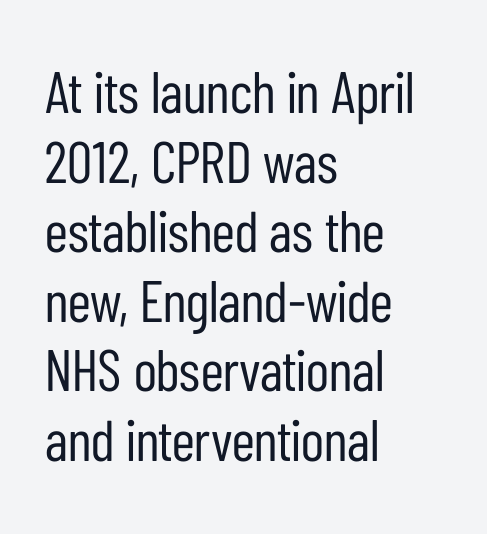
The image shows 58 px regular-weight, condensed sans-serif type, upright; set left-aligned, line spacing 1.2x, normal letter spacing, not underlined; low stroke contrast and a medium x-height.
